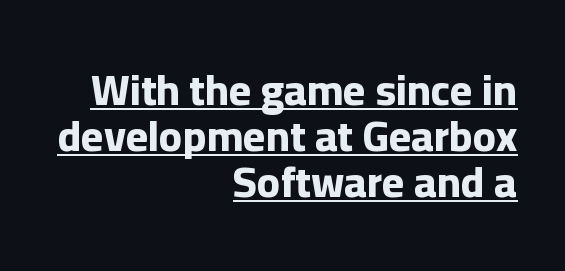
The image shows 43 px bold sans-serif type, upright; set right-aligned, tight line spacing (1.07x), normal letter spacing, underlined; low stroke contrast and a medium x-height.
